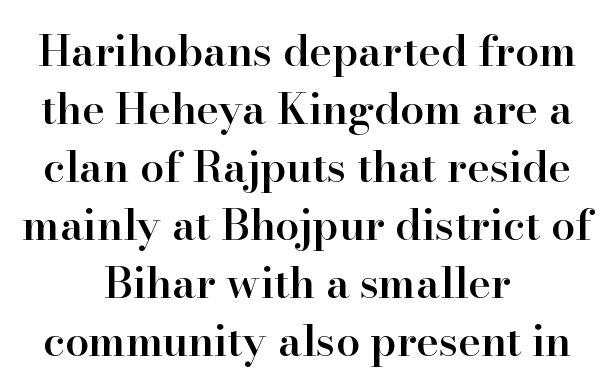
Underline: absent. The rag falls on both sides of this text block equally. Each word holds together tightly as a unit, with standard inter-letter gaps. If you measured baseline to baseline, you'd find a middling distance. The typesetting leans somewhat heavy: a semibold. These lines were composed using upright roman letters.
